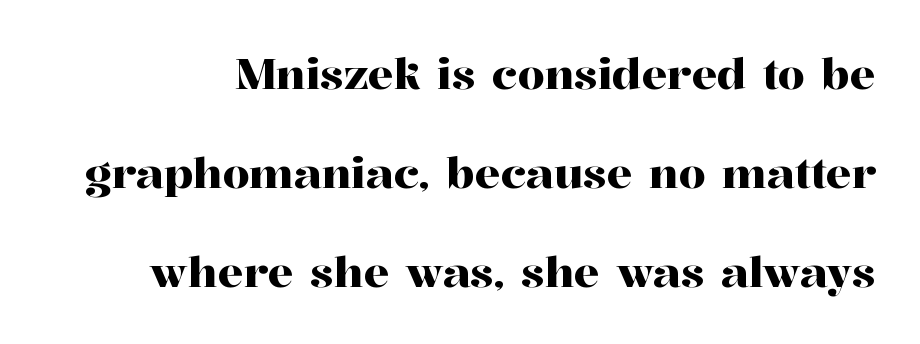
The image shows 43 px serif type, upright; set loose line spacing (2.3x), normal letter spacing, not underlined; high stroke contrast and a medium x-height.
